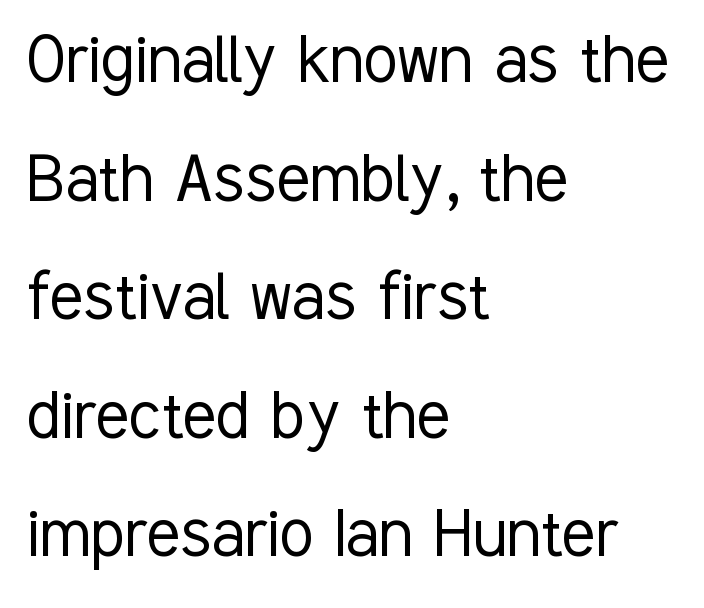
The rendering keeps characters at their native spacing. Quick note: not italic, upright. Alignment: flush left. The rendering uses natural spacing where letterforms have individual widths.
